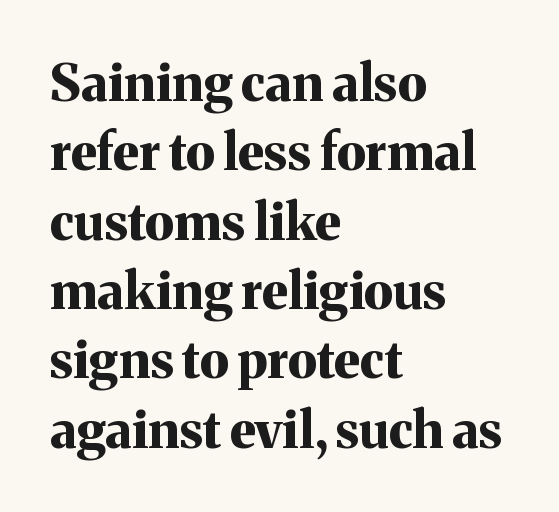
The image shows 51 px bold serif type, upright; set left-aligned, normal line spacing (1.36x), normal letter spacing, not underlined; medium stroke contrast and a medium x-height.
